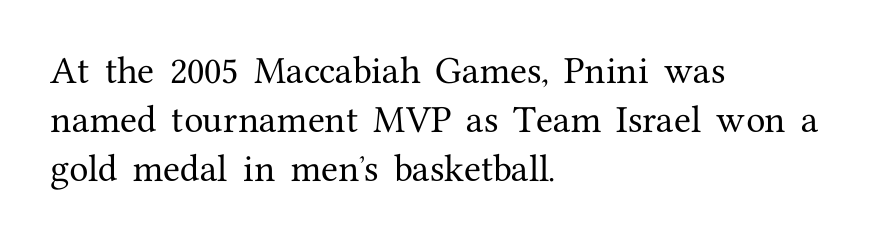
The image shows 31 px serif type, upright; set left-aligned, normal line spacing (1.58x), normal letter spacing, not underlined; medium stroke contrast and a medium x-height.
